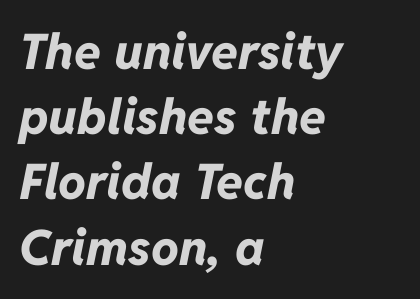
{"italic": "yes", "lean": "right", "slant_degrees": 11, "bold": "yes", "weight": "bold", "width": "normal", "stroke_contrast": "low", "x_height": "medium", "monospaced": "no", "underline": "no", "align": "left", "line_spacing": "normal", "line_spacing_ratio": 1.33, "letter_spacing": "normal", "letter_spacing_em": 0.0, "glyph_px": 49}
